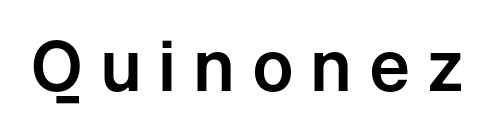
{"serif": "no", "italic": "no", "width": "normal", "stroke_contrast": "low", "x_height": "medium", "monospaced": "no", "underline": "no", "letter_spacing": "wide", "letter_spacing_em": 0.24, "glyph_px": 69}
